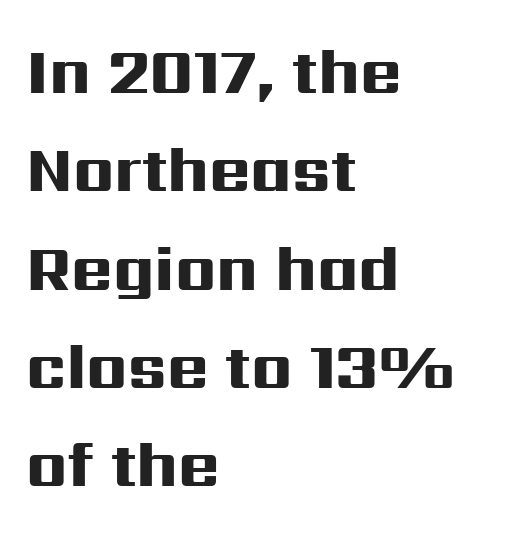
In terms of leading, this rendering sits right in the middle. Spacing verdict: proportional, widths tailored to each character. Serif or sans? Sans — the stroke terminals are bare. Every stem runs plumb, perpendicular to the baseline. There is no visible air inserted between adjacent glyphs.
